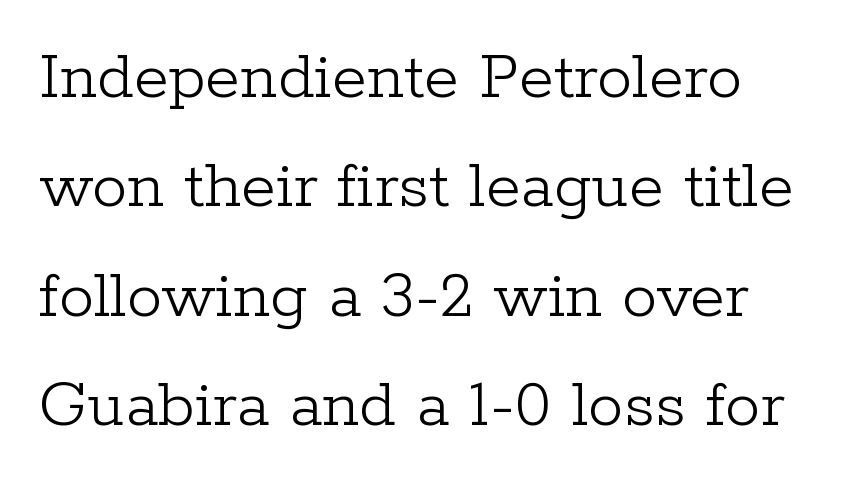
Q: Is the text bold? A: No.
Q: Is the text italic (slanted)? A: No, it is upright.
Q: Is the typeface a serif or a sans-serif typeface? A: Serif.
Q: Is the text underlined? A: No.
Q: How is the paragraph aligned? A: Left-aligned.
Q: Is the spacing between letters normal or unusually wide? A: Normal.
Q: Is the spacing between lines tight, normal or loose? A: Normal.
Q: Width (condensed, normal, or wide)? A: Normal.
Q: Stroke contrast? A: Low.
Q: x-height? A: Medium.
Q: Monospaced? A: No.
